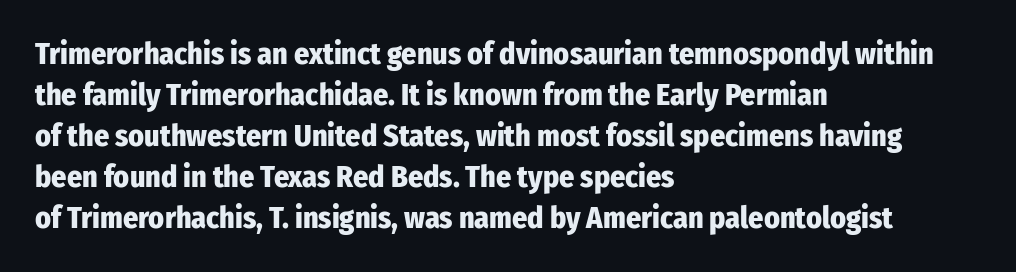
{"serif": "no", "italic": "no", "bold": "yes", "weight": "heavy", "width": "condensed", "stroke_contrast": "low", "x_height": "medium", "monospaced": "no", "underline": "no", "align": "left", "line_spacing": "normal", "line_spacing_ratio": 1.37, "letter_spacing": "normal", "letter_spacing_em": 0.0, "glyph_px": 30}
